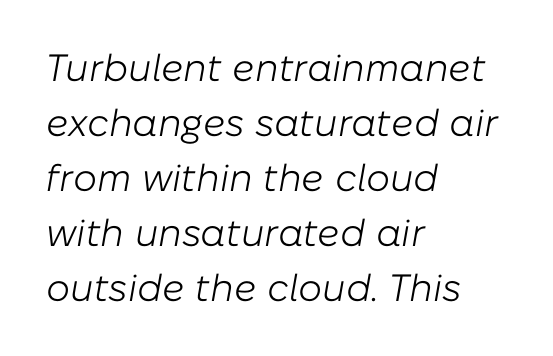
{"italic": "yes", "lean": "right", "slant_degrees": 10, "bold": "no", "weight": "light", "width": "normal", "stroke_contrast": "low", "x_height": "medium", "monospaced": "no", "underline": "no", "align": "left", "line_spacing": "normal", "line_spacing_ratio": 1.45, "letter_spacing": "normal", "letter_spacing_em": 0.0, "glyph_px": 38}
